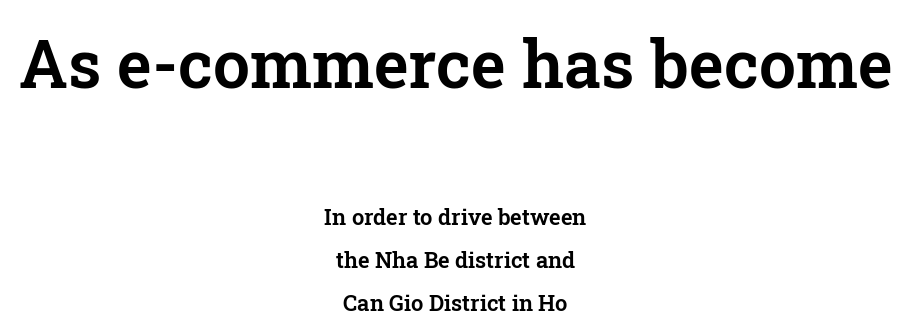
The image shows 66 px serif type, upright; set centered, loose line spacing (1.97x), normal letter spacing, not underlined; the first (top) block is 3.0x larger; low stroke contrast and a medium x-height.
